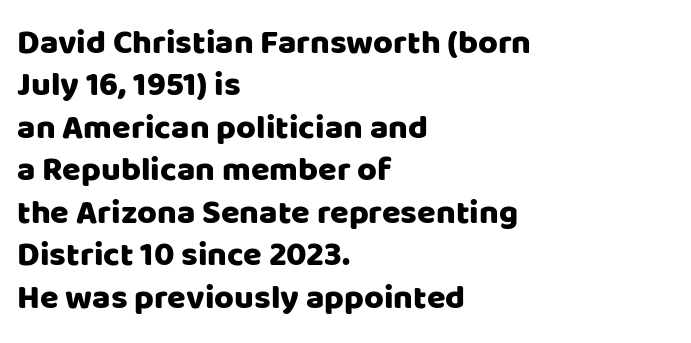
Descenders hang freely into open space. The type is set solid horizontally, with unmodified tracking. Do the characters align in a grid? No, the font is proportional. These lines sit exactly where default settings would place them. This is roman type, the default non-slanted kind. The typeface chosen for these lines omits serifs.
